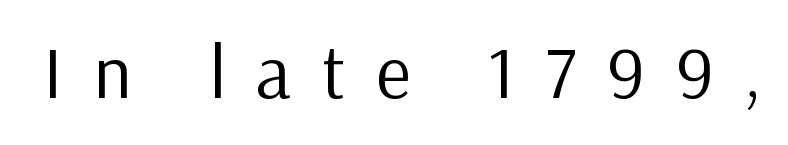
{"serif": "no", "italic": "no", "bold": "no", "weight": "regular", "width": "normal", "stroke_contrast": "low", "x_height": "medium", "monospaced": "no", "underline": "no", "letter_spacing": "wide", "letter_spacing_em": 0.4, "glyph_px": 75}
